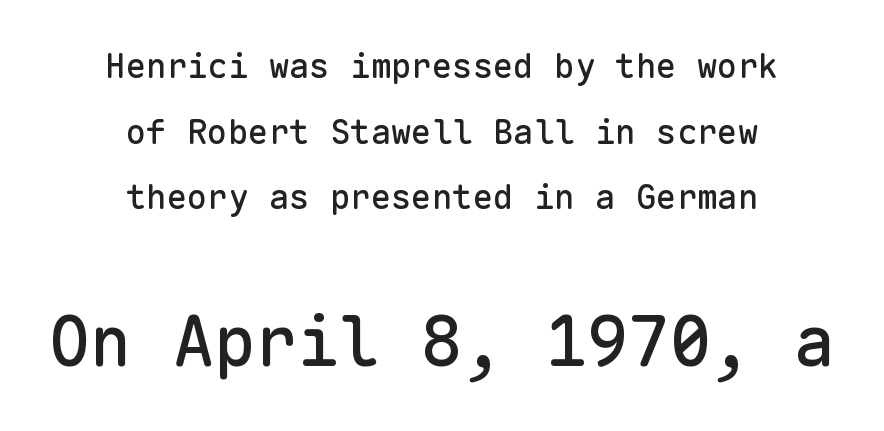
Tracking here is standard; glyphs follow each other at the usual distance. No feet cap the strokes, marking this as sans-serif type. Teacher's note: observe the equal gaps on both sides — that is centered alignment. Nope, not italic — everything's standing straight.
